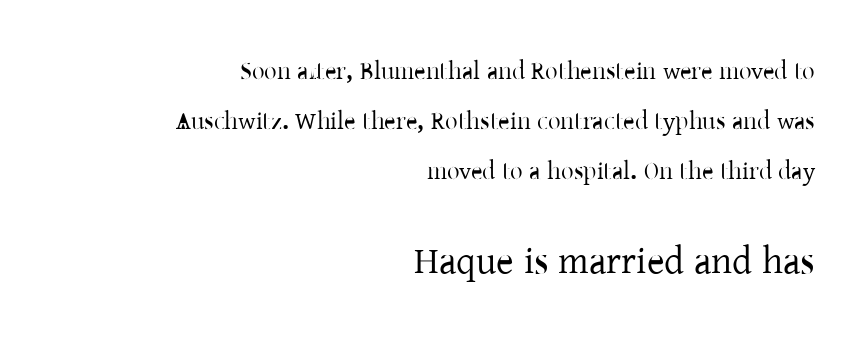
{"serif": "yes", "italic": "no", "width": "normal", "stroke_contrast": "low", "x_height": "medium", "monospaced": "no", "underline": "no", "align": "right", "line_spacing": "loose", "line_spacing_ratio": 2.01, "letter_spacing": "normal", "letter_spacing_em": 0.0, "larger_block": "second", "size_ratio": 1.52, "glyph_px": 38}
